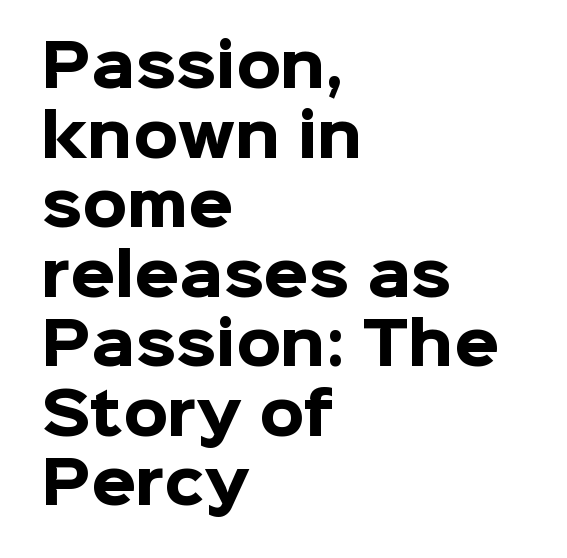
Typeset ragged right — the left edge is the straight one. On the weight axis this lands at bold, roughly 700. The specimen omits any rule beneath the text block's lines. Default kerning and tracking; the words read as compact shapes.
